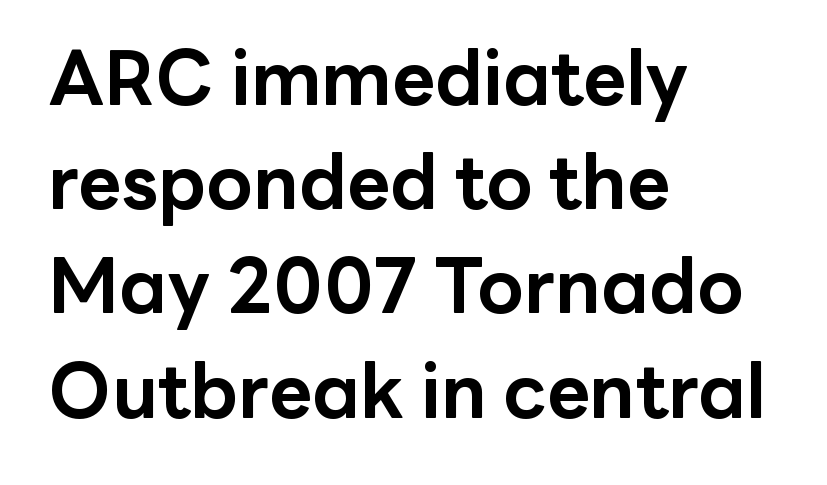
The passage shown stacks its lines at a standard gap. What kind of face is this? One without serifs — a sans. Visually the block forms a straight wall on the left and a jagged coastline on the right. The axis of the letterforms is exactly vertical. Between one letter and the next there's only the usual sliver of space.
